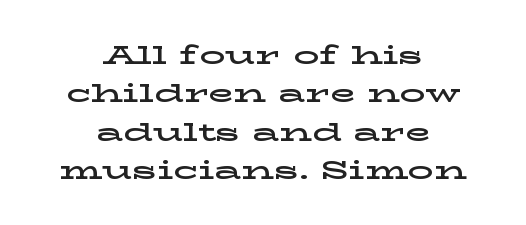
Honestly, there is no underline to notice here at all. Which margin do the lines hug? Neither — every line sits in the middle. The lettering stays uniformly vertical, giving the passage a roman look. A typesetter would call this zero additional tracking. Horizontal bands of white between lines are of average thickness.
